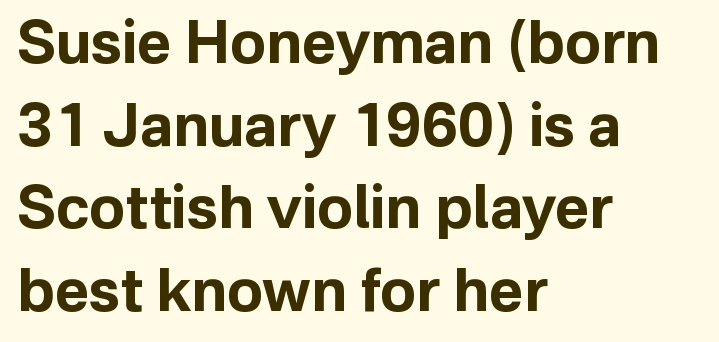
The image shows 59 px bold sans-serif type, upright; set left-aligned, normal line spacing (1.4x), normal letter spacing, not underlined; low stroke contrast and a medium x-height.
